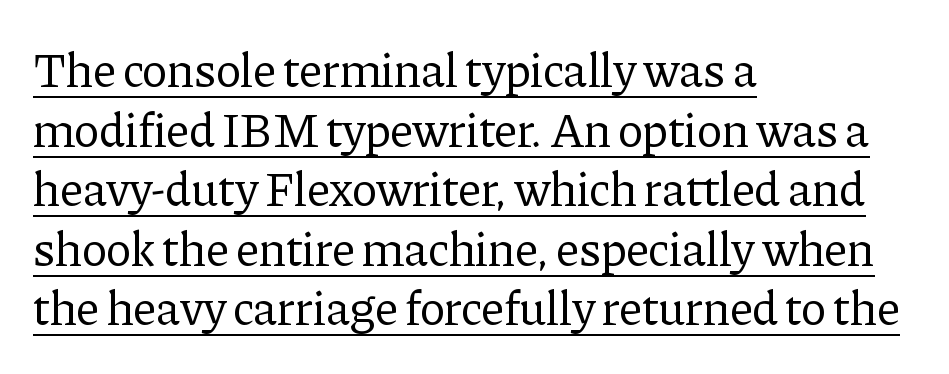
Compared with typical body copy, the letter spacing here is the same. Stroke thickness stays within the range of a standard reading face or lighter. Like a heading marked for emphasis, these lines bear an underscore. One-word summary of the alignment: left. This sample uses a serif face. This is roman type, the default non-slanted kind.
